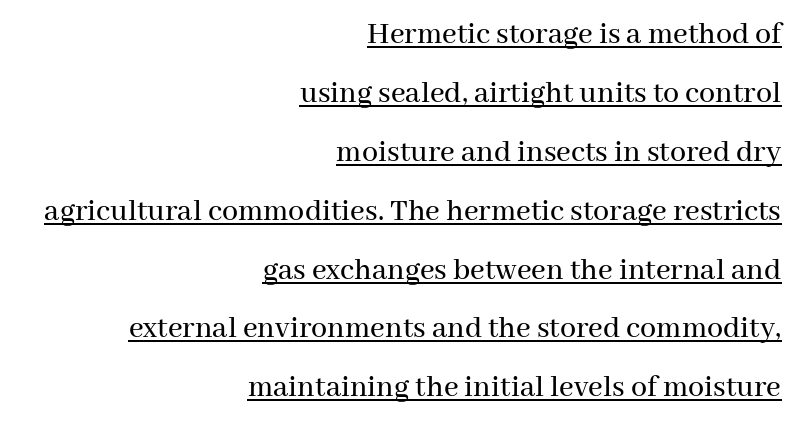
{"serif": "yes", "italic": "no", "width": "normal", "stroke_contrast": "medium", "x_height": "medium", "monospaced": "no", "underline": "yes", "align": "right", "line_spacing_ratio": 1.84, "letter_spacing": "normal", "letter_spacing_em": 0.0, "glyph_px": 32}
